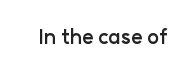
The rendering keeps characters at their native spacing. Underlining? Definitely not there. Nope, not italic — everything's standing straight. Set as a true bold cut, around the 700 mark.
